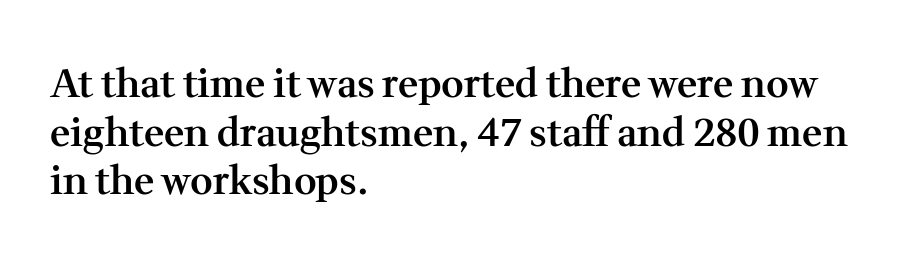
{"serif": "yes", "italic": "no", "bold": "semi", "weight": "semibold", "width": "normal", "stroke_contrast": "medium", "x_height": "medium", "monospaced": "no", "underline": "no", "align": "left", "line_spacing": "normal", "line_spacing_ratio": 1.25, "letter_spacing": "normal", "letter_spacing_em": 0.0, "glyph_px": 39}
